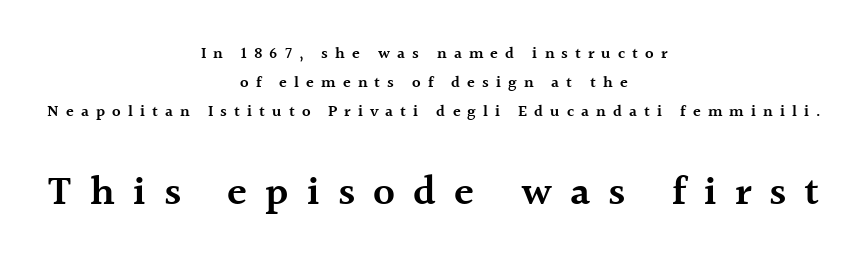
The image shows 41 px semibold serif type, upright; set centered, line spacing 1.82x, unusually wide letter spacing (+0.44 em), not underlined; the second (bottom) block is 2.56x larger; a medium x-height.
